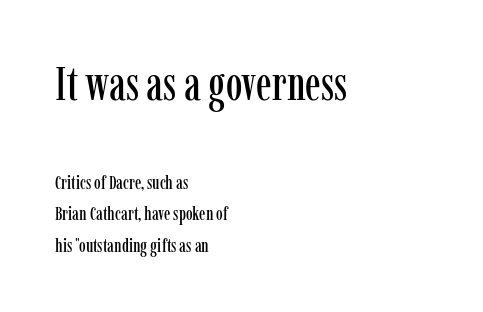
These lines were composed using upright roman letters. Note: larger setting up top, smaller setting below. Observe the serifs anchoring each vertical stroke in this sample. Nobody drew a line under any word here.
